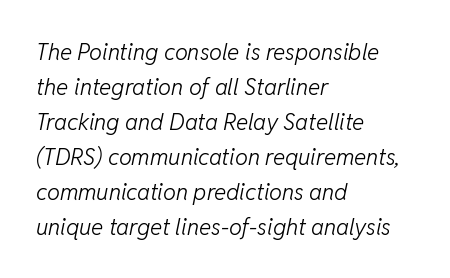
{"italic": "yes", "lean": "right", "slant_degrees": 11, "bold": "no", "underline": "no", "align": "left", "line_spacing": "normal", "line_spacing_ratio": 1.52, "letter_spacing": "normal", "letter_spacing_em": 0.0, "glyph_px": 23}
